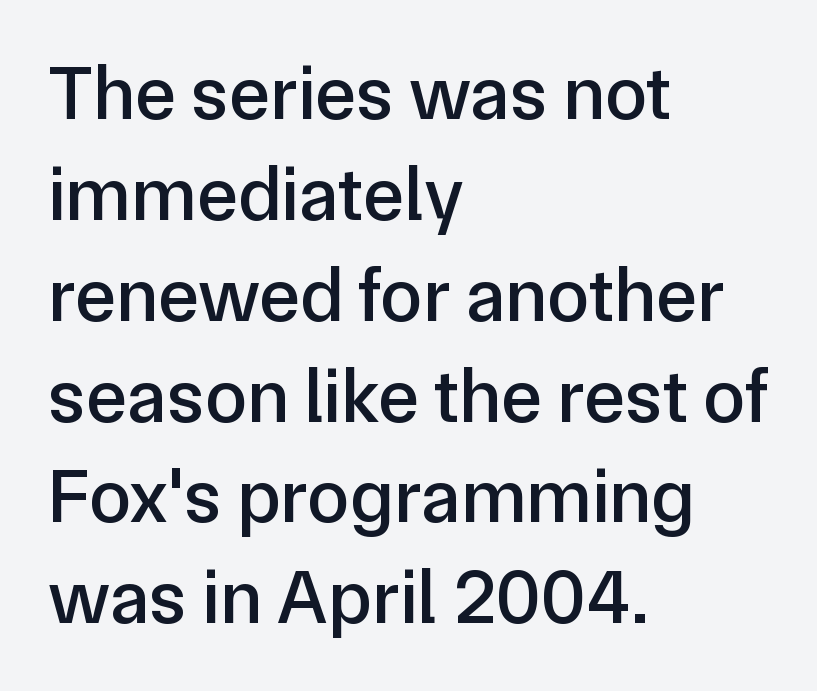
{"serif": "no", "italic": "no", "width": "normal", "stroke_contrast": "low", "x_height": "medium", "monospaced": "no", "underline": "no", "align": "left", "line_spacing": "normal", "line_spacing_ratio": 1.31, "letter_spacing": "normal", "letter_spacing_em": 0.0, "glyph_px": 77}
